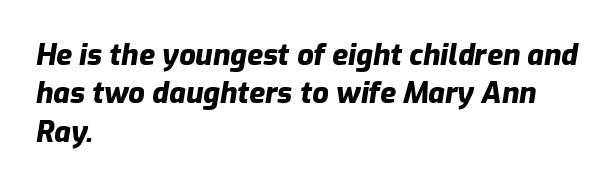
The image shows 29 px heavy type, italic (leaning right); set left-aligned, normal line spacing (1.32x), normal letter spacing, not underlined; low stroke contrast and a medium x-height.
